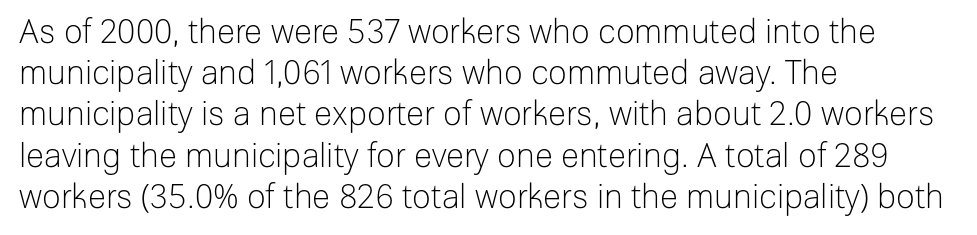
Q: Is the text bold? A: No.
Q: Is the text italic (slanted)? A: No, it is upright.
Q: Is the typeface a serif or a sans-serif typeface? A: Sans-serif.
Q: Is the text underlined? A: No.
Q: How is the paragraph aligned? A: Left-aligned.
Q: Is the spacing between letters normal or unusually wide? A: Normal.
Q: Is the spacing between lines tight, normal or loose? A: Normal.
Q: Width (condensed, normal, or wide)? A: Normal.
Q: Stroke contrast? A: Low.
Q: x-height? A: Medium.
Q: Monospaced? A: No.
